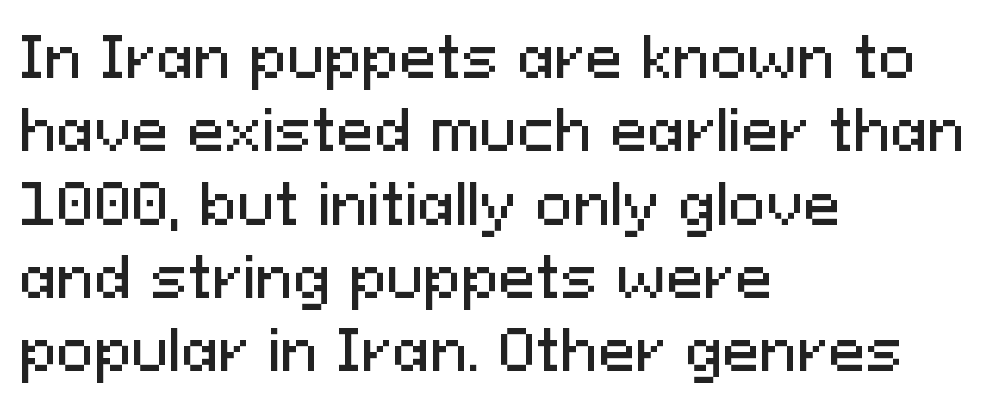
Horizontal bands of white between lines are of average thickness. If you drew a ruler down the left edge, every line would touch it. The tracking reads as untouched default to a designer's eye. In terms of letterform style, serifs are entirely absent. Spacing verdict: proportional, widths tailored to each character.
